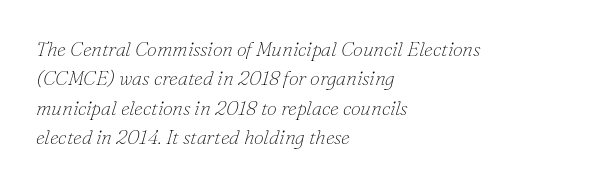
Q: Is the text bold? A: No.
Q: Is the text italic (slanted)? A: Yes, it leans right by about 16 degrees.
Q: Is the text underlined? A: No.
Q: How is the paragraph aligned? A: Left-aligned.
Q: Is the spacing between letters normal or unusually wide? A: Normal.
Q: Is the spacing between lines tight, normal or loose? A: Normal.
